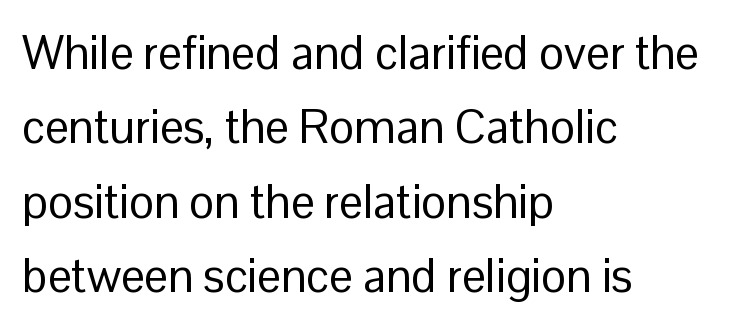
Q: Is the text bold? A: No.
Q: Is the text italic (slanted)? A: No, it is upright.
Q: Is the typeface a serif or a sans-serif typeface? A: Sans-serif.
Q: Is the text underlined? A: No.
Q: How is the paragraph aligned? A: Left-aligned.
Q: Is the spacing between letters normal or unusually wide? A: Normal.
Q: Is the spacing between lines tight, normal or loose? A: Normal.
Q: Width (condensed, normal, or wide)? A: Normal.
Q: Stroke contrast? A: Low.
Q: x-height? A: Medium.
Q: Monospaced? A: No.
